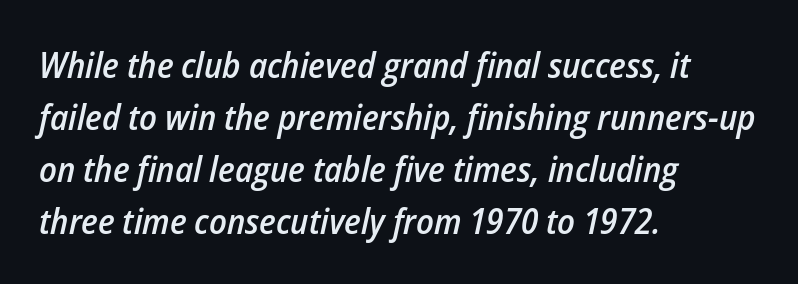
Q: Is the text bold? A: Semi-bold.
Q: Is the text italic (slanted)? A: Yes, it leans right by about 12 degrees.
Q: Is the text underlined? A: No.
Q: How is the paragraph aligned? A: Left-aligned.
Q: Is the spacing between letters normal or unusually wide? A: Normal.
Q: Is the spacing between lines tight, normal or loose? A: Normal.
Q: Width (condensed, normal, or wide)? A: Condensed.
Q: Stroke contrast? A: Low.
Q: x-height? A: Medium.
Q: Monospaced? A: No.
